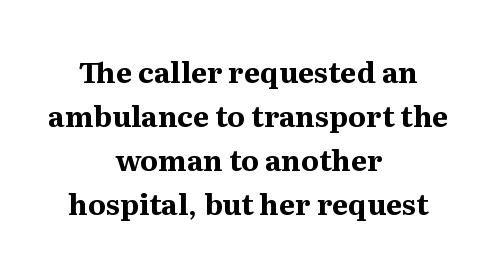
Spacing verdict: proportional, widths tailored to each character. Note: serifs present on the glyphs. Rule under the text: the space is simply empty. Notice how descenders clear the ascenders below comfortably — that's standard leading. Nope, not italic — everything's standing straight.
